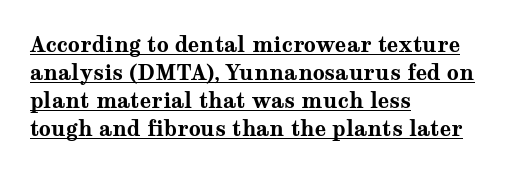
{"italic": "no", "bold": "yes", "underline": "yes", "align": "left", "line_spacing": "normal", "line_spacing_ratio": 1.33, "letter_spacing": "normal", "letter_spacing_em": 0.0, "glyph_px": 21}
